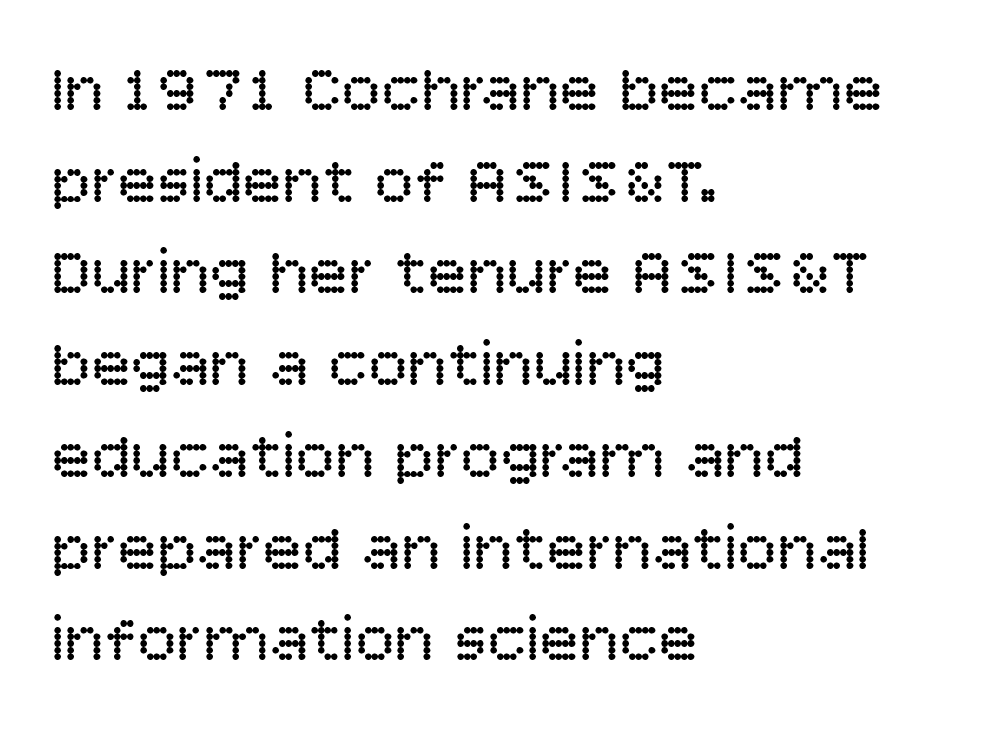
{"serif": "no", "italic": "no", "bold": "no", "weight": "regular", "width": "normal", "stroke_contrast": "low", "x_height": "large", "monospaced": "no", "underline": "no", "align": "left", "line_spacing": "normal", "line_spacing_ratio": 1.39, "letter_spacing": "normal", "letter_spacing_em": 0.0, "glyph_px": 66}
